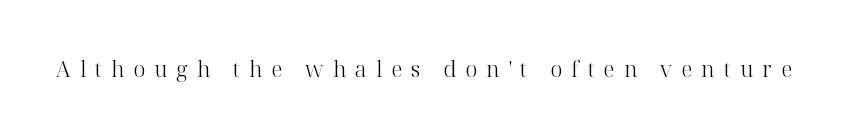
The image shows 22 px text type, upright; set unusually wide letter spacing (+0.4 em), not underlined.
